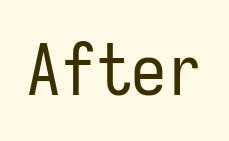
The font sits on the lighter half of the weight spectrum, regular included. Standard letterfit; no display-style spreading of the glyphs. Just letters on the line, the space beneath them empty. Tall strokes in this sample are plumb rather than angled. The rendering uses typewriter-style spacing with identical character cells. Is this a sans? Yes — the strokes have no serifs.
